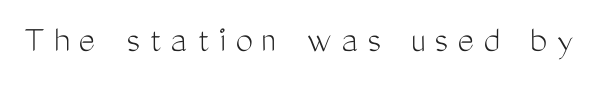
Q: Is the text bold? A: No.
Q: Is the text italic (slanted)? A: No, it is upright.
Q: Is the typeface a serif or a sans-serif typeface? A: Sans-serif.
Q: Is the text underlined? A: No.
Q: Is the spacing between letters normal or unusually wide? A: Unusually wide.
Q: Width (condensed, normal, or wide)? A: Condensed.
Q: Stroke contrast? A: Medium.
Q: x-height? A: Medium.
Q: Monospaced? A: No.
